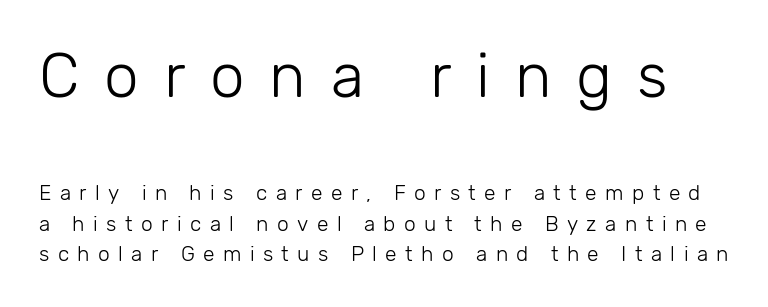
Is the type heavy? It reads as light-to-regular instead. The passage shown is not underscored anywhere. Of the two passages, the one on top uses the larger point size. Notice how the stems are strictly vertical — no italics here.
